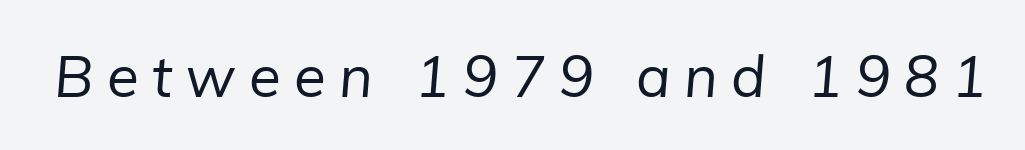
{"serif": "no", "bold": "no", "weight": "regular", "width": "normal", "stroke_contrast": "low", "x_height": "medium", "monospaced": "no", "underline": "no", "letter_spacing": "wide", "letter_spacing_em": 0.23, "glyph_px": 58}
